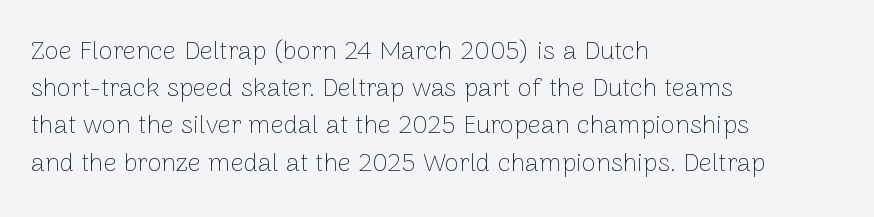
The rendering anchors every line to the left-hand side. A clean baseline with only descenders dipping below it. No chunkiness to these letters — they're not bold. Leading matches the norm, producing a regular column. Ascenders rise straight up at ninety degrees. Nobody touched the tracking dial on this one.
